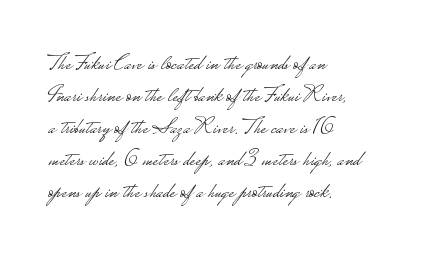
Caption: standard tracking, unaltered. Does the leading feel generous? No, just average. The lines are quadded left. Check the space under the baseline: it is left empty.
